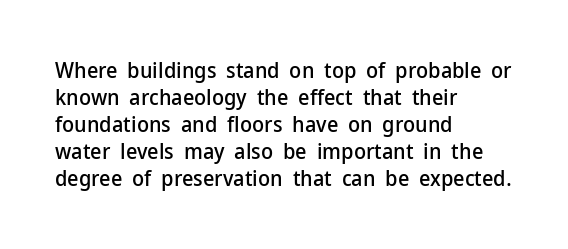
The horizontal fit of the characters is conventional and even. The typesetter chose a ragged-right arrangement here. Upright lettering throughout. The specimen omits any rule beneath the text block's lines.
